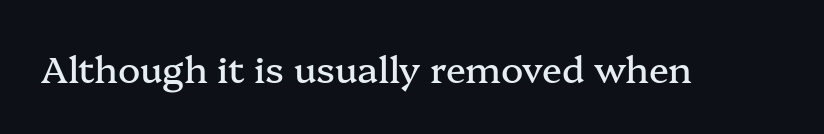
A typesetter would call this zero additional tracking. Varying glyph widths throughout — classic text-font behaviour. The gap between lines stays unmarked. Look at the bottom of the vertical strokes: they flare into serifs here.
